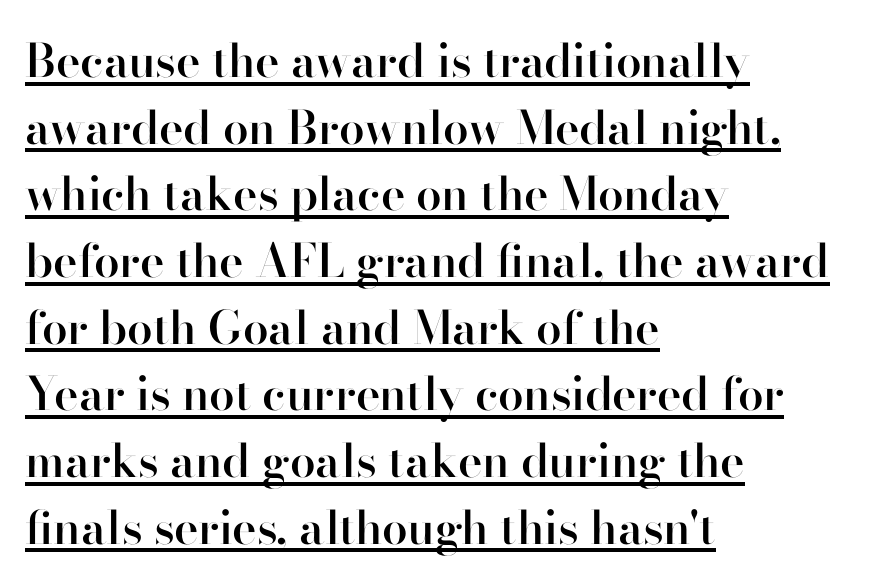
Q: Is the text bold? A: Semi-bold.
Q: Is the text italic (slanted)? A: No, it is upright.
Q: Is the typeface a serif or a sans-serif typeface? A: Sans-serif.
Q: Is the text underlined? A: Yes.
Q: How is the paragraph aligned? A: Left-aligned.
Q: Is the spacing between letters normal or unusually wide? A: Normal.
Q: Is the spacing between lines tight, normal or loose? A: Normal.
Q: Width (condensed, normal, or wide)? A: Normal.
Q: Stroke contrast? A: High.
Q: x-height? A: Small.
Q: Monospaced? A: No.
